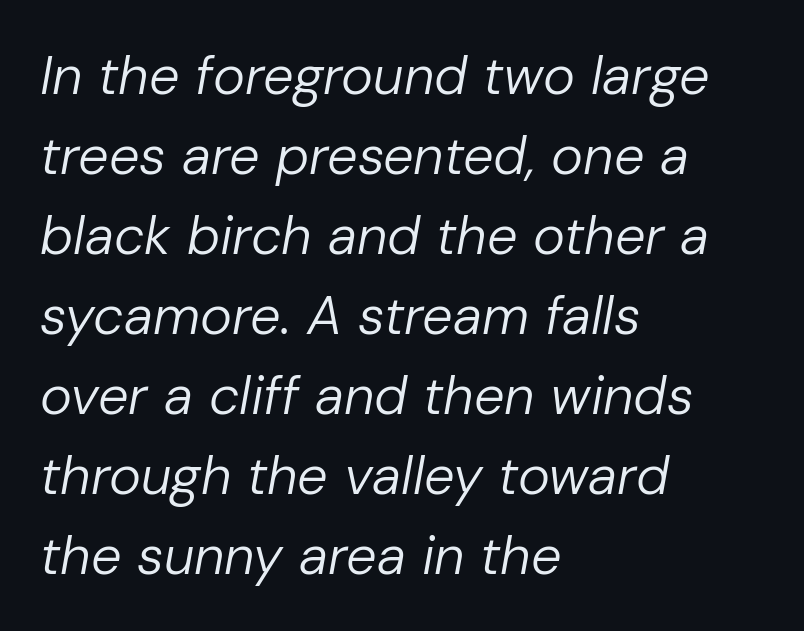
{"italic": "yes", "lean": "right", "slant_degrees": 10, "bold": "no", "weight": "regular", "width": "normal", "stroke_contrast": "low", "x_height": "medium", "monospaced": "no", "underline": "no", "align": "left", "line_spacing": "normal", "line_spacing_ratio": 1.48, "letter_spacing": "normal", "letter_spacing_em": 0.0, "glyph_px": 54}
